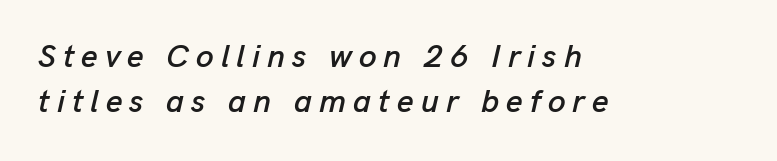
Q: Is the text italic (slanted)? A: Yes, it leans right by about 13 degrees.
Q: Is the text underlined? A: No.
Q: How is the paragraph aligned? A: Left-aligned.
Q: Is the spacing between letters normal or unusually wide? A: Unusually wide.
Q: Is the spacing between lines tight, normal or loose? A: Normal.
Q: Width (condensed, normal, or wide)? A: Normal.
Q: Stroke contrast? A: Low.
Q: x-height? A: Medium.
Q: Monospaced? A: No.
